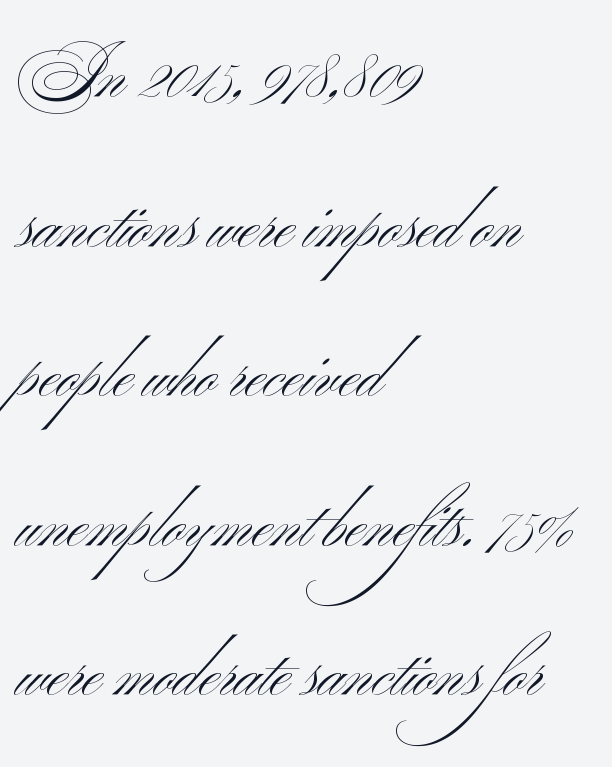
Stem width sits at or under what a default text font uses. The words here are not underlined. Compared with a centered layout, this one pins lines to the left instead. The text was rendered using a sans face with plain stroke endings. The vertical gap from one line to the next is large.
